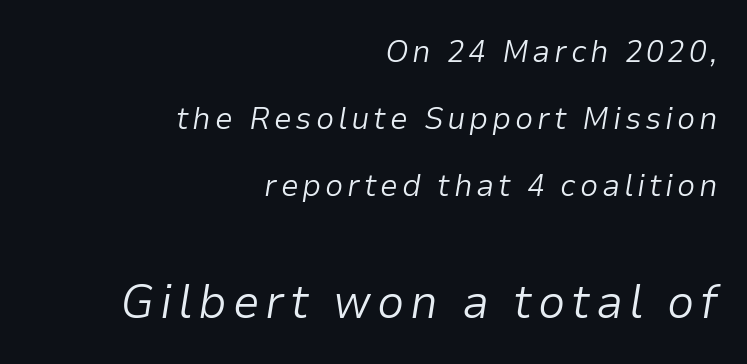
The image shows 48 px light type, italic (leaning right); set right-aligned, loose line spacing (2.1x), not underlined; the second (bottom) block is 1.5x larger; low stroke contrast and a medium x-height.
